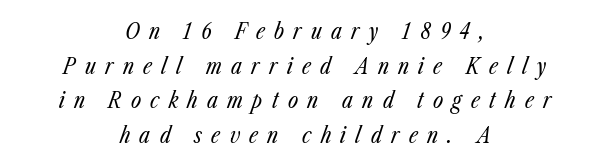
Q: Is the text bold? A: No.
Q: Is the text italic (slanted)? A: Yes, it leans right by about 23 degrees.
Q: Is the text underlined? A: No.
Q: How is the paragraph aligned? A: Centered.
Q: Is the spacing between letters normal or unusually wide? A: Unusually wide.
Q: Is the spacing between lines tight, normal or loose? A: Normal.
